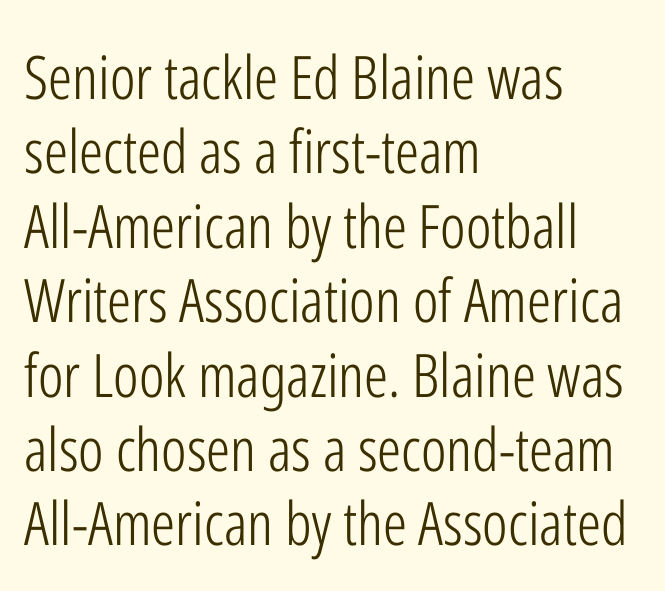
Is this a heavy cut? Hardly; it is regular or lighter. The paragraph has a hard left edge and a soft right edge. The rendering shows plain stroke endings on the letterforms — a sans-serif design. The space beneath each line is pristine and unruled. Caption: standard tracking, unaltered.
